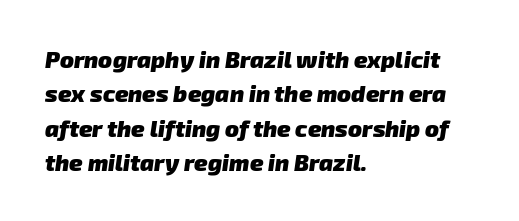
{"bold": "yes", "underline": "no", "align": "left", "line_spacing": "normal", "line_spacing_ratio": 1.49, "letter_spacing": "normal", "letter_spacing_em": 0.0, "glyph_px": 23}
